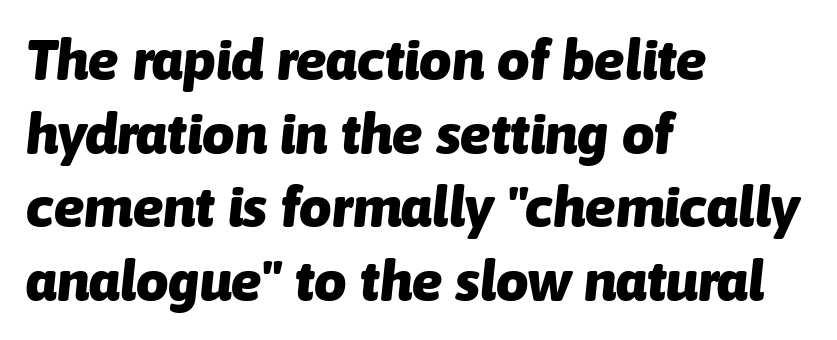
{"italic": "yes", "lean": "right", "slant_degrees": 6, "bold": "yes", "weight": "heavy", "width": "normal", "stroke_contrast": "low", "x_height": "medium", "monospaced": "no", "underline": "no", "align": "left", "line_spacing": "normal", "line_spacing_ratio": 1.29, "letter_spacing": "normal", "letter_spacing_em": 0.0, "glyph_px": 57}
